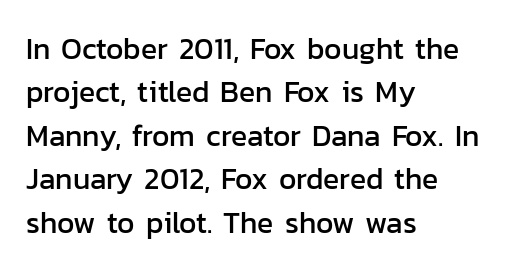
The image shows 30 px sans-serif type, upright; set left-aligned, normal line spacing (1.45x), normal letter spacing, not underlined; low stroke contrast and a medium x-height.
